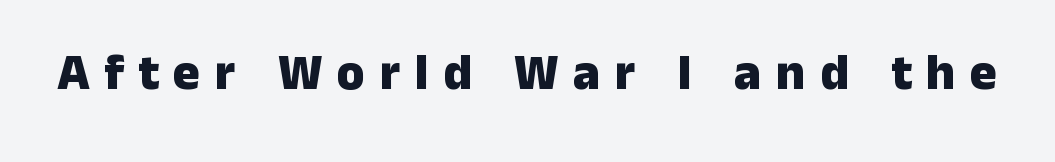
Vertical strokes here are truly vertical. You'd pick this weight for a headline — it's a proper bold. The glyphs in this specimen are sans serif. The letters are spread apart with noticeably loose tracking. The letters advance in unequal steps, a hallmark of proportional type. Letters rest on an invisible, unmarked baseline.
